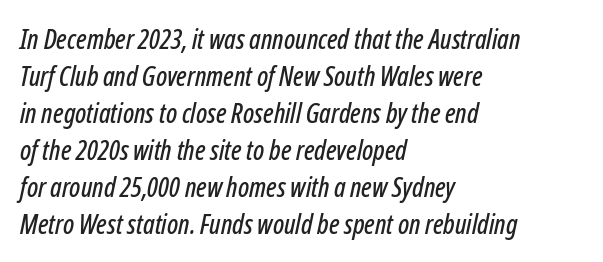
{"italic": "yes", "lean": "right", "slant_degrees": 12, "underline": "no", "align": "left", "line_spacing": "normal", "line_spacing_ratio": 1.37, "letter_spacing": "normal", "letter_spacing_em": 0.0, "glyph_px": 27}
